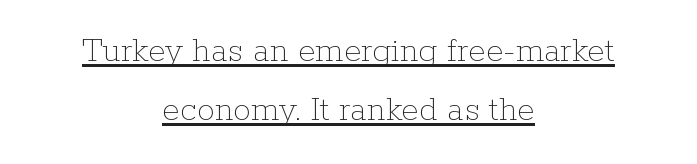
The image shows 36 px thin type, upright; set centered, normal line spacing (1.65x), normal letter spacing, underlined; low stroke contrast and a medium x-height.
